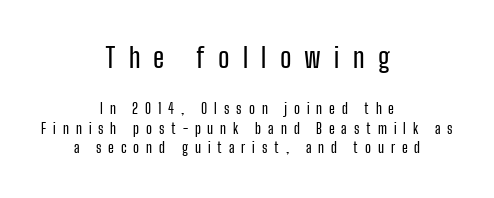
Both edges are ragged and mirror each other, which tells us the setting is centered. The space between consecutive lines is moderate. A bare baseline throughout the passage. Observe the wide spacing: letters keep a clear distance from each other.
